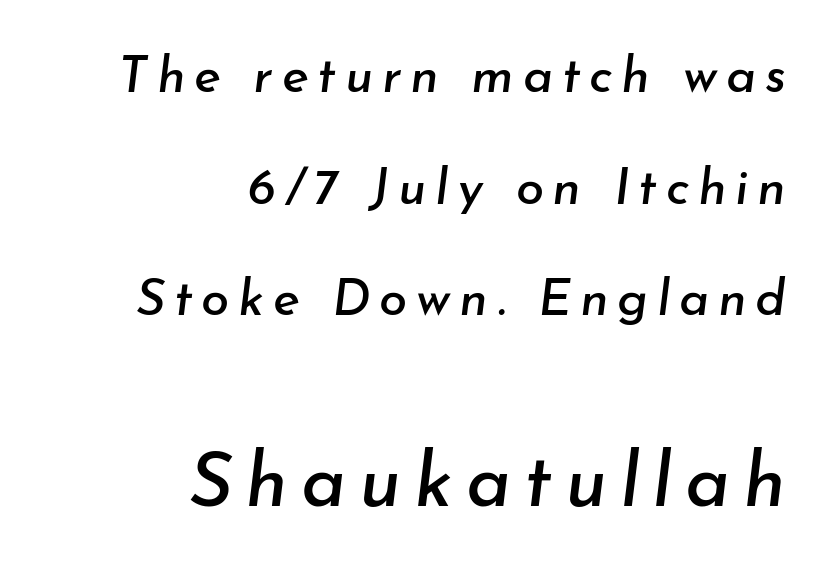
Q: Is the text italic (slanted)? A: Yes, it leans right by about 7 degrees.
Q: Is the text underlined? A: No.
Q: How is the paragraph aligned? A: Right-aligned.
Q: Is the spacing between lines tight, normal or loose? A: Loose.
Q: Which block of text is set in a larger size, the first (top) or the second (bottom)? A: The second (bottom) one.
Q: Width (condensed, normal, or wide)? A: Normal.
Q: Stroke contrast? A: Low.
Q: x-height? A: Small.
Q: Monospaced? A: No.
